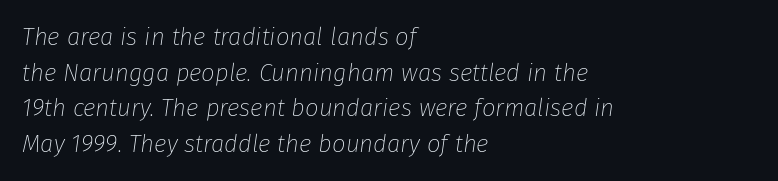
{"italic": "yes", "lean": "right", "slant_degrees": 8, "bold": "no", "underline": "no", "align": "left", "line_spacing": "normal", "line_spacing_ratio": 1.48, "letter_spacing": "normal", "letter_spacing_em": 0.0, "glyph_px": 24}
